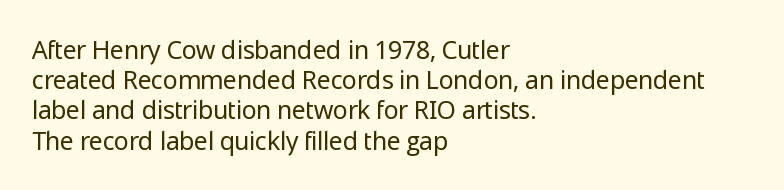
In terms of posture, this sample is upright. The rendering keeps characters at their native spacing. Caption: face not bold, strokes unweighted. The string is rendered with underlining switched off. Horizontal alignment here is leftward, the default for most running prose.
